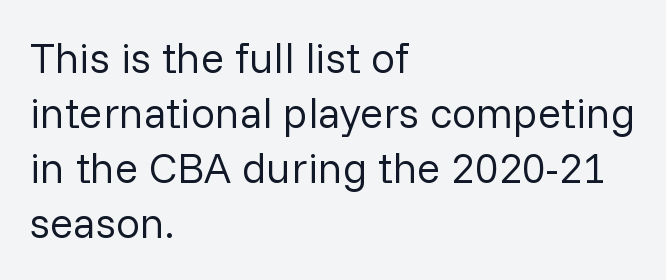
The image shows 43 px regular-weight sans-serif type, upright; set left-aligned, normal line spacing (1.28x), normal letter spacing, not underlined; low stroke contrast and a medium x-height.
